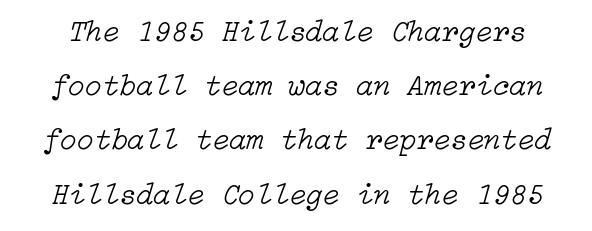
Q: Is the text bold? A: No.
Q: Is the text italic (slanted)? A: Yes, it leans right by about 15 degrees.
Q: Is the text underlined? A: No.
Q: Is the spacing between letters normal or unusually wide? A: Normal.
Q: Width (condensed, normal, or wide)? A: Normal.
Q: Stroke contrast? A: Low.
Q: x-height? A: Medium.
